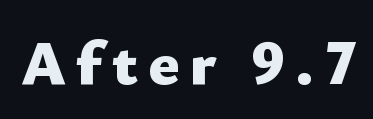
{"serif": "no", "italic": "no", "bold": "yes", "weight": "heavy", "width": "normal", "stroke_contrast": "low", "x_height": "small", "monospaced": "no", "underline": "no", "glyph_px": 64}
